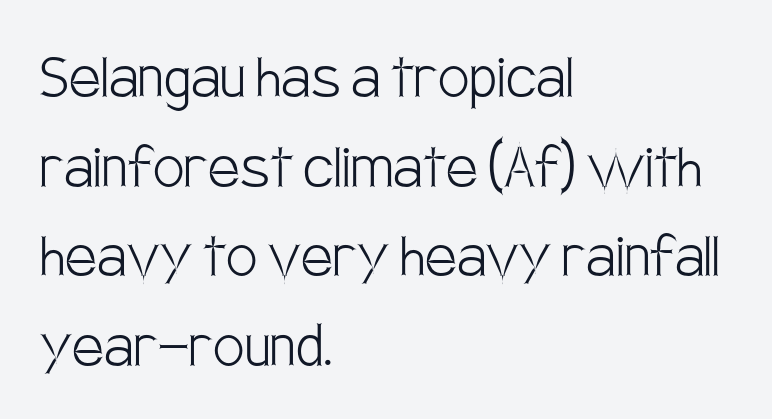
The image shows 70 px light, condensed sans-serif type, upright; set left-aligned, normal line spacing (1.28x), normal letter spacing, not underlined; low stroke contrast and a large x-height.
